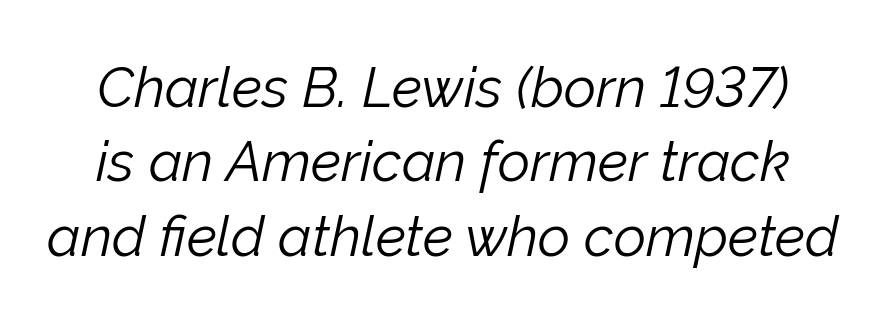
The image shows 56 px light type, italic (leaning right); set normal line spacing (1.33x), normal letter spacing, not underlined; low stroke contrast and a medium x-height.
